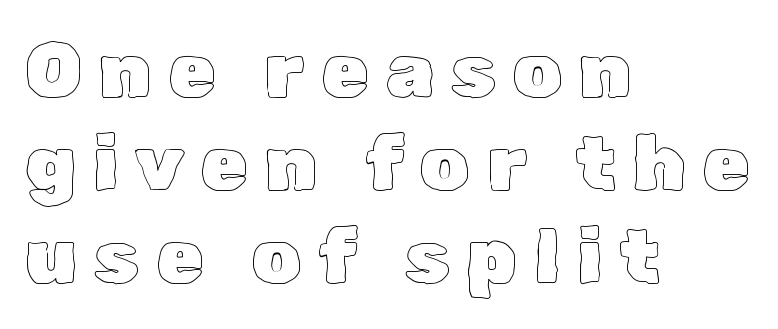
Q: Is the text italic (slanted)? A: No, it is upright.
Q: Is the text underlined? A: No.
Q: How is the paragraph aligned? A: Left-aligned.
Q: Is the spacing between letters normal or unusually wide? A: Unusually wide.
Q: Width (condensed, normal, or wide)? A: Normal.
Q: x-height? A: Medium.
Q: Monospaced? A: No.
